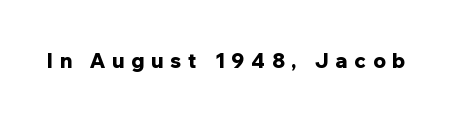
Does extra space separate the letters? Yes, quite a lot of it. The passage shown is not underscored anywhere. These words are printed bold, with thick strokes throughout. Posture: upright roman.
